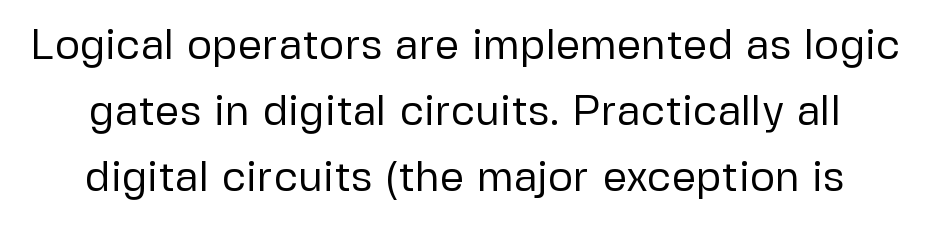
Q: Is the text bold? A: No.
Q: Is the text italic (slanted)? A: No, it is upright.
Q: Is the typeface a serif or a sans-serif typeface? A: Sans-serif.
Q: Is the text underlined? A: No.
Q: Is the spacing between letters normal or unusually wide? A: Normal.
Q: Is the spacing between lines tight, normal or loose? A: Normal.
Q: Width (condensed, normal, or wide)? A: Normal.
Q: Stroke contrast? A: Low.
Q: x-height? A: Medium.
Q: Monospaced? A: No.
